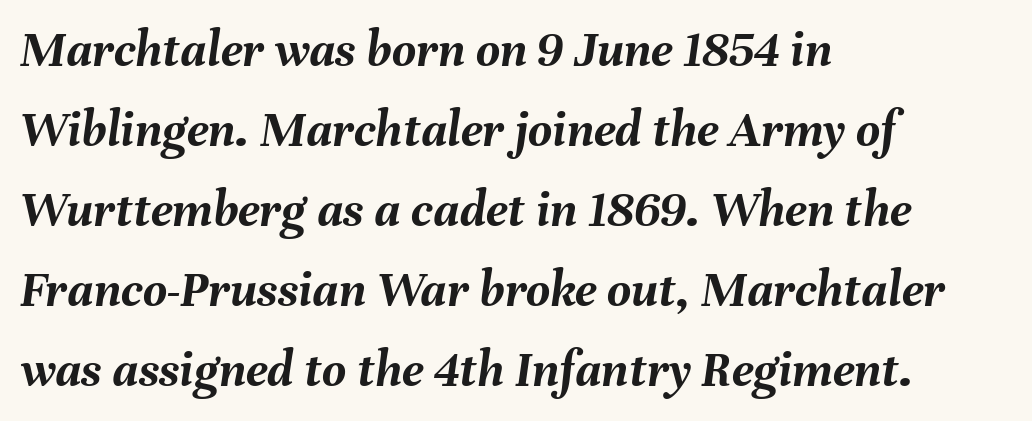
The image shows 52 px semibold type, italic (leaning right); set left-aligned, normal line spacing (1.54x), normal letter spacing, not underlined; medium stroke contrast and a medium x-height.
